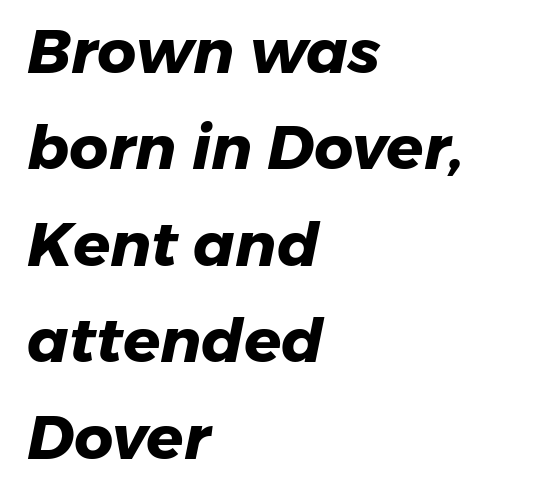
The image shows 61 px heavy sans-serif type; set left-aligned, normal line spacing (1.58x), normal letter spacing, not underlined; low stroke contrast and a medium x-height.
